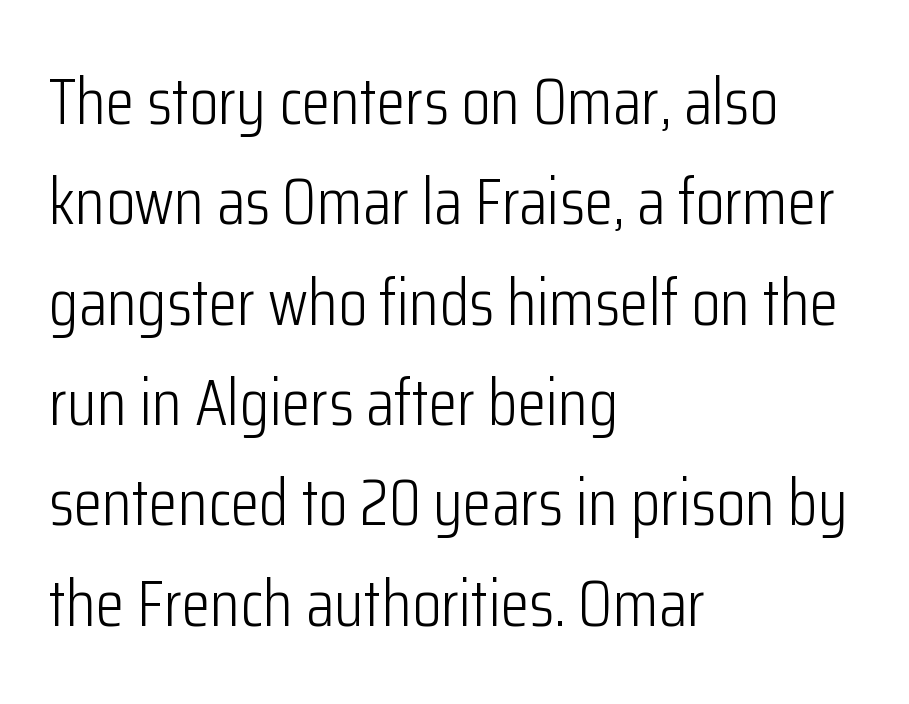
{"serif": "no", "italic": "no", "bold": "no", "weight": "light", "width": "condensed", "stroke_contrast": "low", "x_height": "medium", "monospaced": "no", "underline": "no", "align": "left", "line_spacing": "normal", "line_spacing_ratio": 1.52, "letter_spacing": "normal", "letter_spacing_em": 0.0, "glyph_px": 66}
